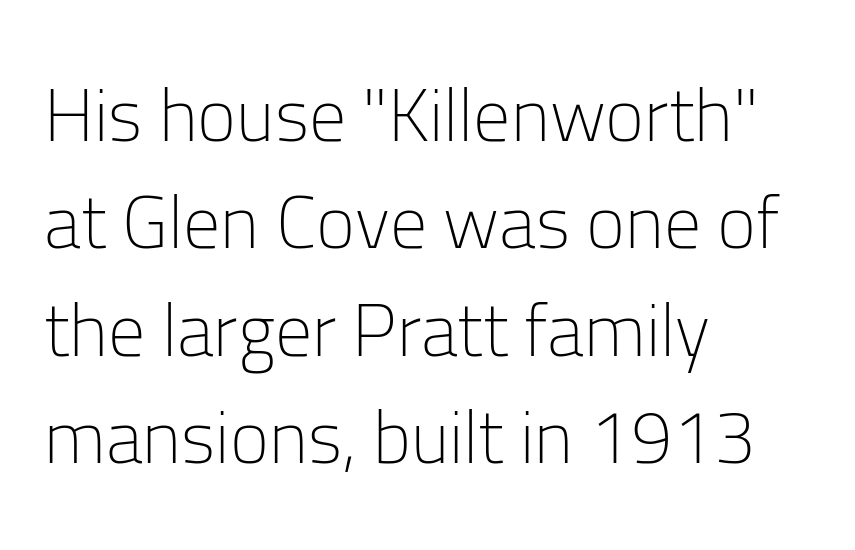
Q: Is the text bold? A: No.
Q: Is the text italic (slanted)? A: No, it is upright.
Q: Is the typeface a serif or a sans-serif typeface? A: Sans-serif.
Q: Is the text underlined? A: No.
Q: How is the paragraph aligned? A: Left-aligned.
Q: Is the spacing between letters normal or unusually wide? A: Normal.
Q: Is the spacing between lines tight, normal or loose? A: Normal.
Q: Width (condensed, normal, or wide)? A: Normal.
Q: Stroke contrast? A: Low.
Q: x-height? A: Medium.
Q: Monospaced? A: No.
